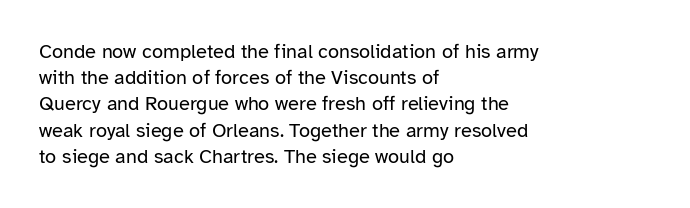
The image shows 20 px text type, upright; set left-aligned, normal line spacing (1.31x), normal letter spacing, not underlined.
